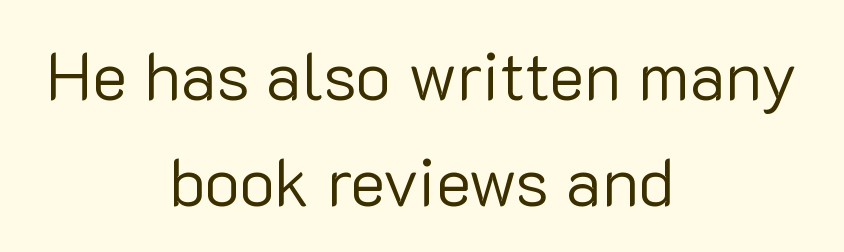
{"serif": "no", "italic": "no", "bold": "no", "weight": "regular", "width": "normal", "stroke_contrast": "low", "x_height": "medium", "monospaced": "no", "underline": "no", "align": "center", "line_spacing": "normal", "line_spacing_ratio": 1.58, "letter_spacing": "normal", "letter_spacing_em": 0.0, "glyph_px": 67}
